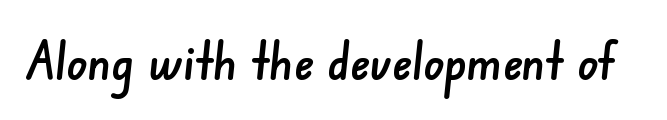
Underline: absent. The passage shown is typed in a proportional face where columns would drift. Font category for this specimen: sans-serif. Letter spacing: default.
